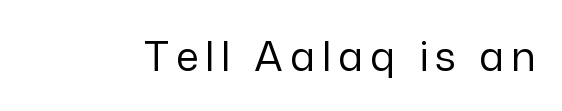
The image shows 41 px regular-weight sans-serif type, upright; set not underlined; low stroke contrast and a medium x-height.
